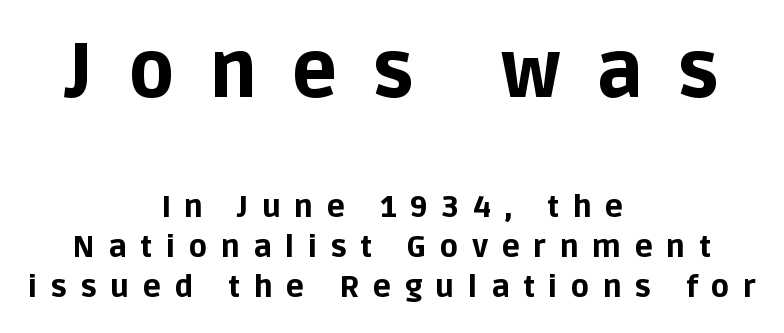
The image shows 76 px bold sans-serif type, upright; set centered, normal line spacing (1.34x), unusually wide letter spacing (+0.45 em), not underlined; the first (top) block is 2.53x larger; low stroke contrast and a large x-height.
